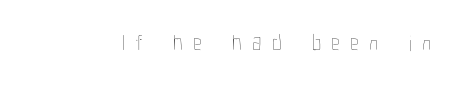
{"italic": "no", "bold": "no", "underline": "no", "letter_spacing": "wide", "letter_spacing_em": 0.47, "glyph_px": 22}
